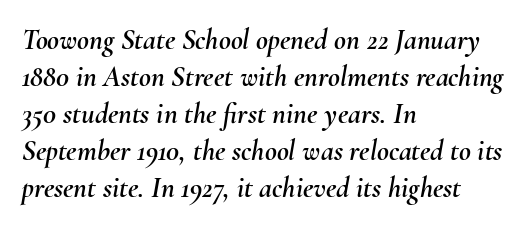
Q: Is the text italic (slanted)? A: Yes, it leans right by about 10 degrees.
Q: Is the text underlined? A: No.
Q: How is the paragraph aligned? A: Left-aligned.
Q: Is the spacing between letters normal or unusually wide? A: Normal.
Q: Is the spacing between lines tight, normal or loose? A: Normal.
Q: Width (condensed, normal, or wide)? A: Normal.
Q: Stroke contrast? A: Medium.
Q: x-height? A: Small.
Q: Monospaced? A: No.
